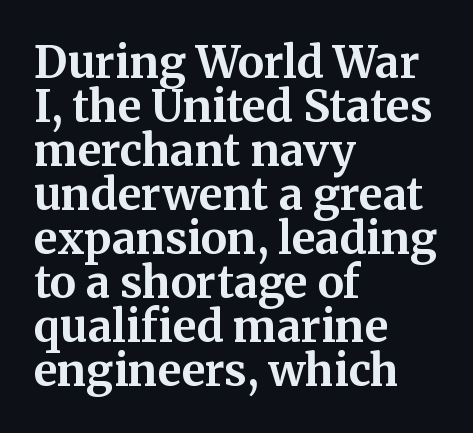
Here the designer chose a conventional face with non-uniform glyph widths. Notice how descenders almost collide with the ascenders below — that's tight leading. A full-strength bold gives these letters their thick strokes. This is serif lettering, the kind often seen in printed books. Check the space under the baseline: it is left empty.
